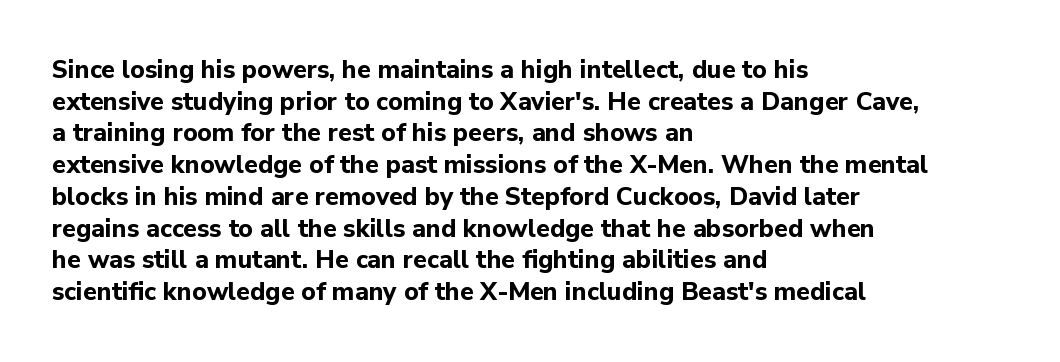
The image shows 25 px bold type, upright; set left-aligned, normal line spacing (1.27x), normal letter spacing, not underlined.
